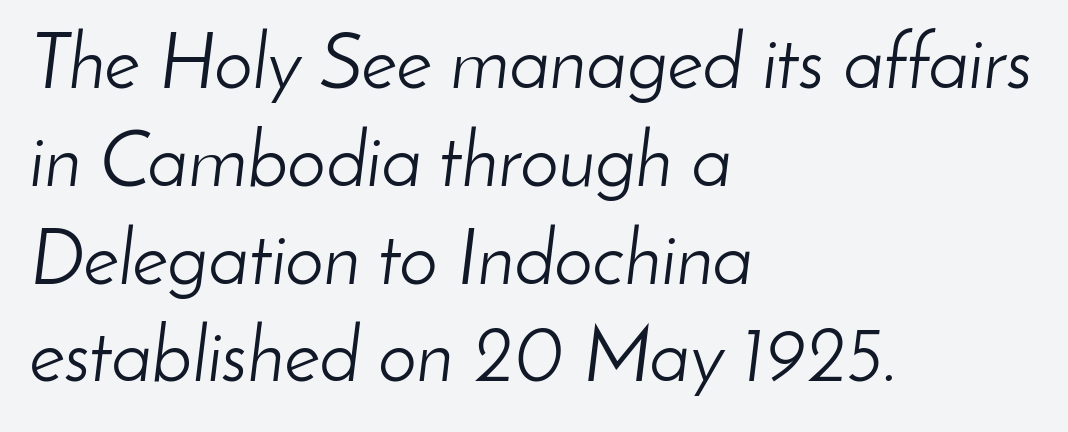
The image shows 77 px light type, italic (leaning right); set left-aligned, normal line spacing (1.27x), normal letter spacing, not underlined; low stroke contrast and a small x-height.
